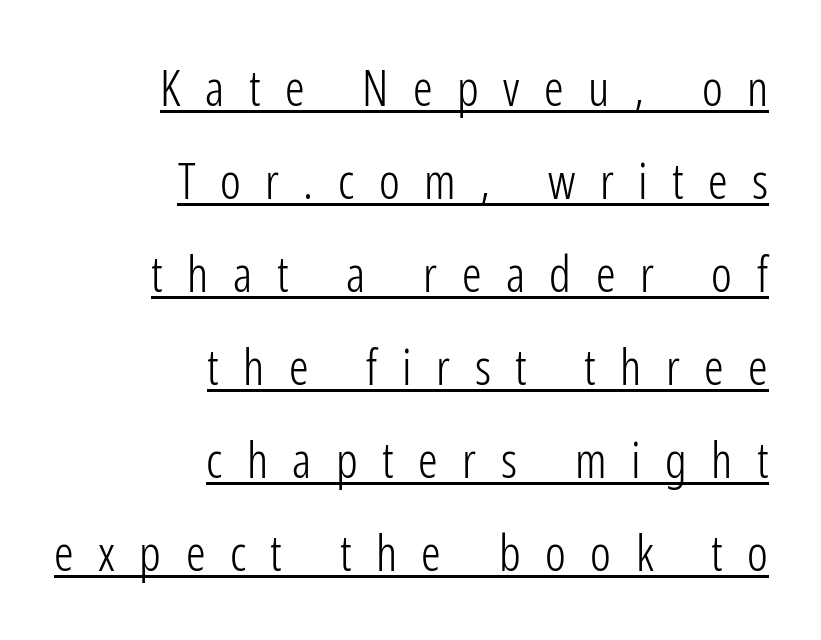
The image shows 49 px light, condensed sans-serif type, upright; set right-aligned, loose line spacing (1.9x), unusually wide letter spacing (+0.5 em), underlined; low stroke contrast and a medium x-height.
